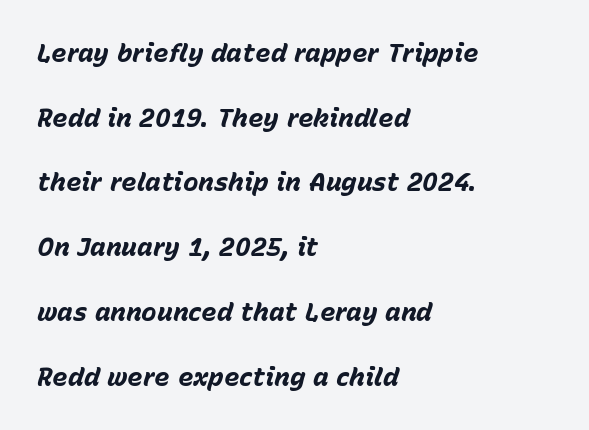
{"italic": "yes", "lean": "right", "slant_degrees": 15, "bold": "yes", "underline": "no", "align": "left", "line_spacing": "loose", "line_spacing_ratio": 2.49, "letter_spacing": "normal", "letter_spacing_em": 0.0, "glyph_px": 26}
